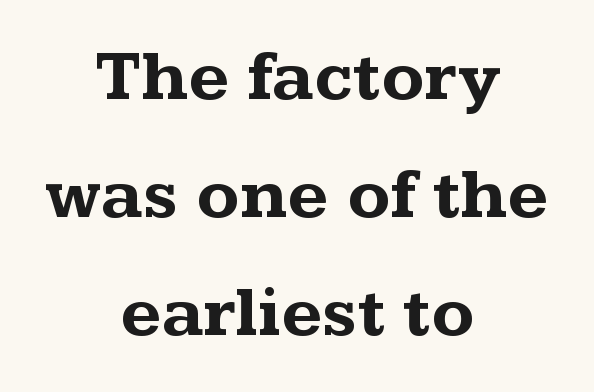
The image shows 71 px bold, wide serif type, upright; set centered, normal line spacing (1.66x), normal letter spacing, not underlined; medium stroke contrast and a medium x-height.
